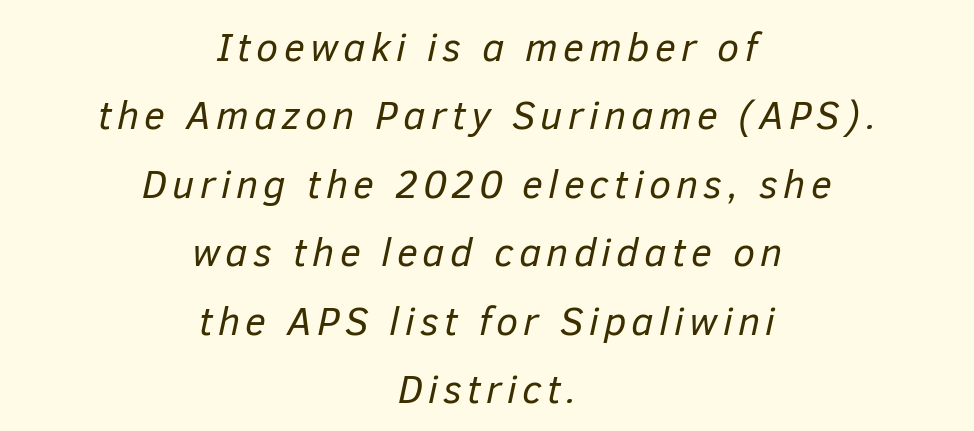
No extra ink here — the face is not bold. The space beneath each line is pristine and unruled. Leftover space on each line is divided equally before and after the words. Every character sits at an angle, as italics do. This sample has the flowing, uneven cadence of proportional lettering.
